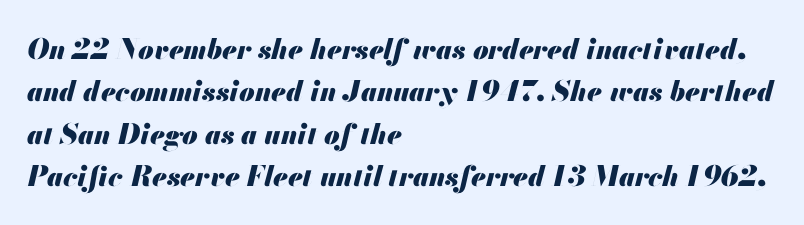
Regarding leading, the lines here are spaced in the standard way. Emphasis-style slanted type is in use. Here the designer chose a conventional face with non-uniform glyph widths. Any mark beneath the type? The region is blank. Pretty heavy lettering here — definitely bold. Tracking here is standard; glyphs follow each other at the usual distance.
